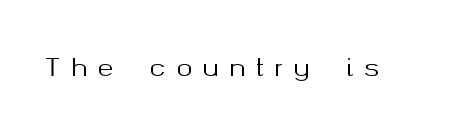
The image shows 24 px text type, upright; set unusually wide letter spacing (+0.44 em), not underlined.
